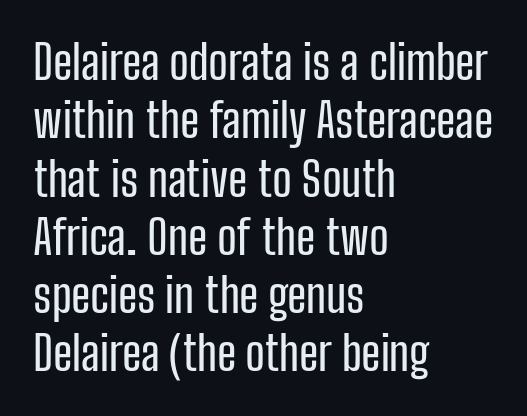
The image shows 47 px condensed sans-serif type, upright; set left-aligned, line spacing 1.24x, normal letter spacing, not underlined; low stroke contrast and a medium x-height.
